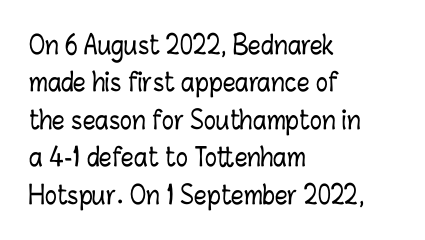
The rendering anchors every line to the left-hand side. The vertical gap from one line to the next is medium. The letterforms sit shoulder to shoulder at normal distance. Lines of text with bare space underneath. This is roman type, the default non-slanted kind.
